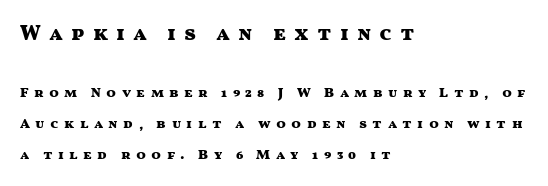
The image shows 21 px bold type, upright; set left-aligned, loose line spacing (2.2x), unusually wide letter spacing (+0.38 em), not underlined; the first (top) block is 1.5x larger.
